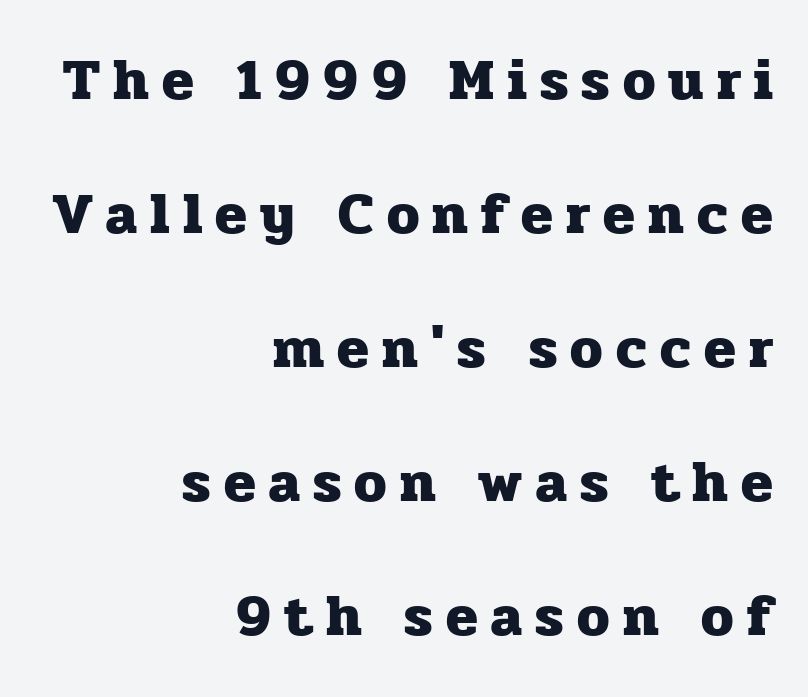
{"serif": "yes", "italic": "no", "bold": "yes", "weight": "heavy", "width": "normal", "stroke_contrast": "low", "x_height": "medium", "monospaced": "no", "underline": "no", "align": "right", "line_spacing": "loose", "line_spacing_ratio": 2.31, "letter_spacing": "wide", "letter_spacing_em": 0.23, "glyph_px": 58}
